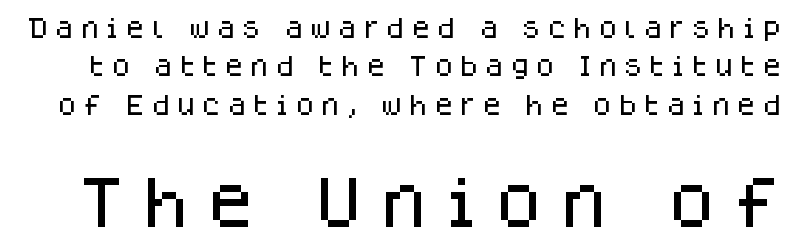
Q: Is the text italic (slanted)? A: No, it is upright.
Q: Is the typeface a serif or a sans-serif typeface? A: Sans-serif.
Q: Is the text underlined? A: No.
Q: Is the spacing between letters normal or unusually wide? A: Unusually wide.
Q: Which block of text is set in a larger size, the first (top) or the second (bottom)? A: The second (bottom) one.
Q: Width (condensed, normal, or wide)? A: Normal.
Q: Stroke contrast? A: Low.
Q: x-height? A: Large.
Q: Monospaced? A: No.
